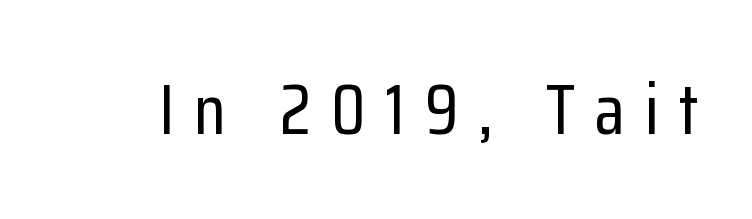
Q: Is the text italic (slanted)? A: No, it is upright.
Q: Is the typeface a serif or a sans-serif typeface? A: Sans-serif.
Q: Is the text underlined? A: No.
Q: Is the spacing between letters normal or unusually wide? A: Unusually wide.
Q: Width (condensed, normal, or wide)? A: Condensed.
Q: Stroke contrast? A: Low.
Q: x-height? A: Medium.
Q: Monospaced? A: No.
